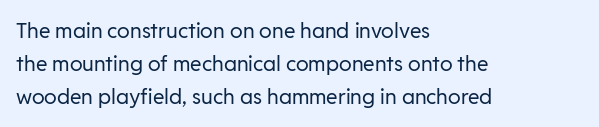
Upright lettering throughout. The rows are spaced the way most documents space them. These lines stack with their left ends in a neat column. The space beneath each line is pristine and unruled. This sample uses plain, unmodified letter spacing. Stem width sits at or under what a default text font uses.
